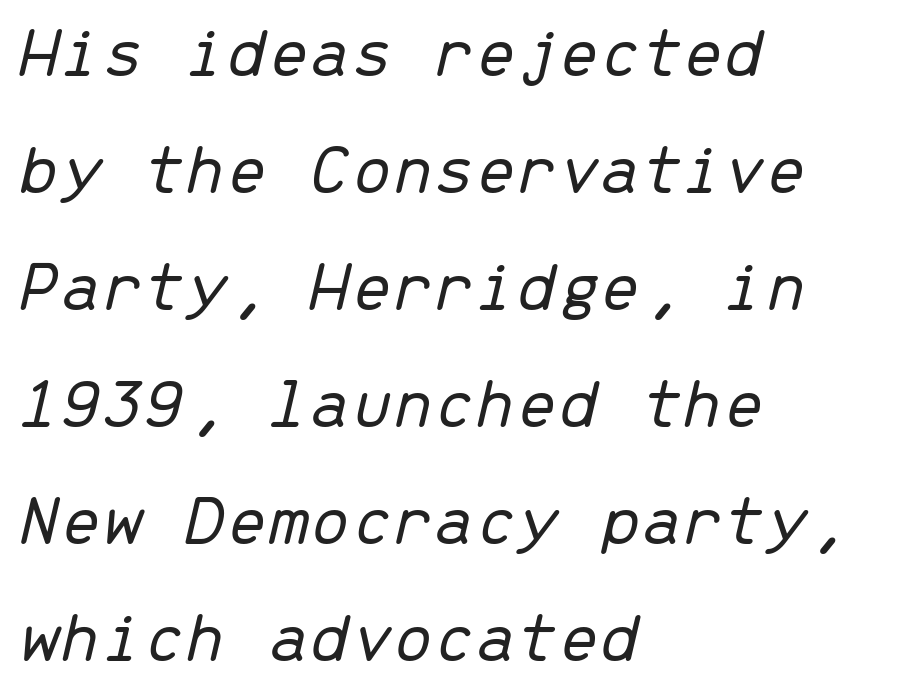
The image shows 74 px light type, italic (leaning right), monospaced; set left-aligned, normal line spacing (1.58x), normal letter spacing, not underlined; low stroke contrast and a medium x-height.
